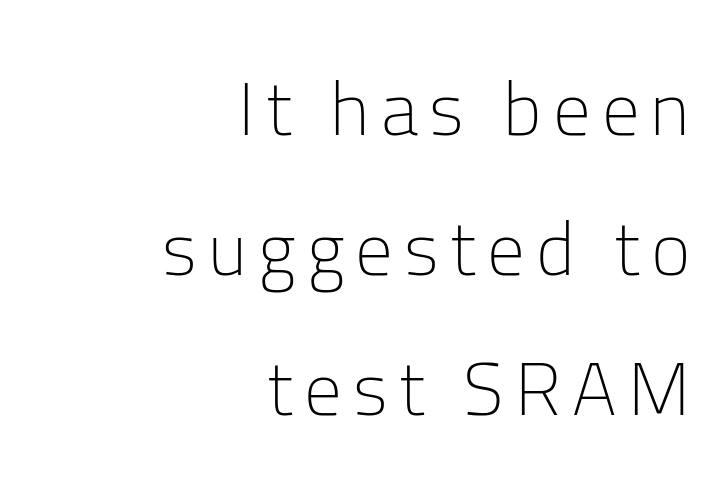
The image shows 75 px light sans-serif type, upright; set right-aligned, line spacing 1.87x, not underlined; low stroke contrast and a medium x-height.
